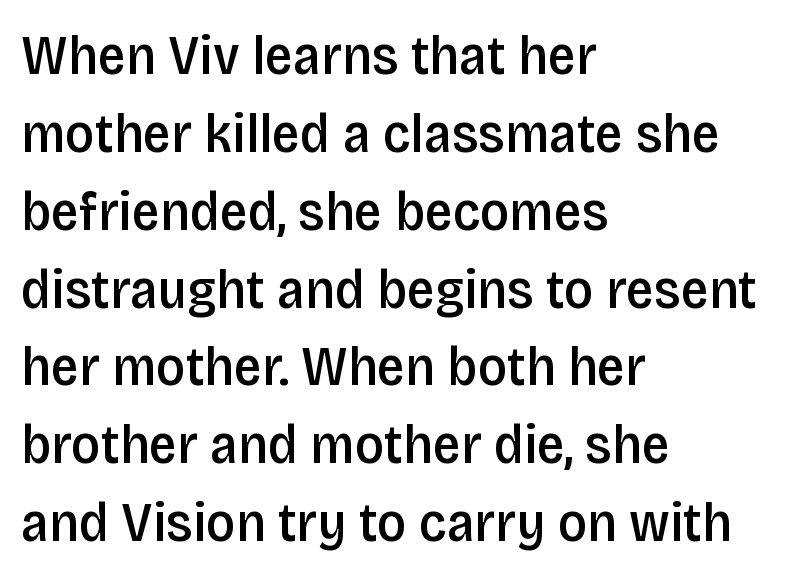
Q: Is the text bold? A: Semi-bold.
Q: Is the text italic (slanted)? A: No, it is upright.
Q: Is the typeface a serif or a sans-serif typeface? A: Sans-serif.
Q: Is the text underlined? A: No.
Q: How is the paragraph aligned? A: Left-aligned.
Q: Is the spacing between letters normal or unusually wide? A: Normal.
Q: Is the spacing between lines tight, normal or loose? A: Normal.
Q: Width (condensed, normal, or wide)? A: Condensed.
Q: Stroke contrast? A: Low.
Q: x-height? A: Large.
Q: Monospaced? A: No.
